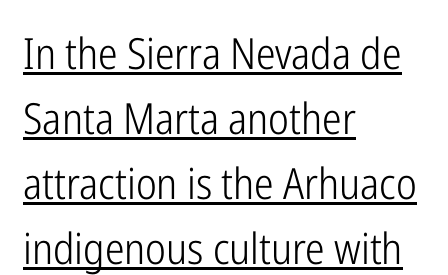
{"serif": "no", "italic": "no", "bold": "no", "weight": "light", "width": "condensed", "stroke_contrast": "low", "x_height": "medium", "monospaced": "no", "underline": "yes", "align": "left", "line_spacing": "normal", "line_spacing_ratio": 1.51, "letter_spacing": "normal", "letter_spacing_em": 0.0, "glyph_px": 43}
